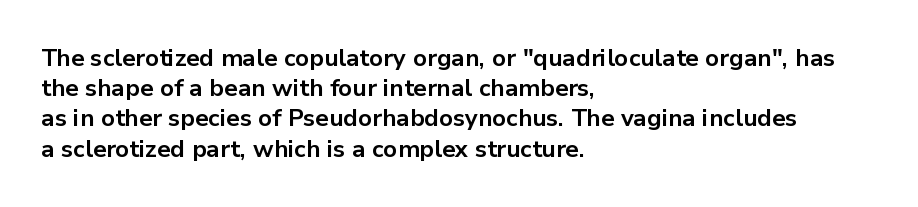
{"italic": "no", "bold": "yes", "underline": "no", "align": "left", "line_spacing": "normal", "line_spacing_ratio": 1.26, "letter_spacing": "normal", "letter_spacing_em": 0.0, "glyph_px": 24}
